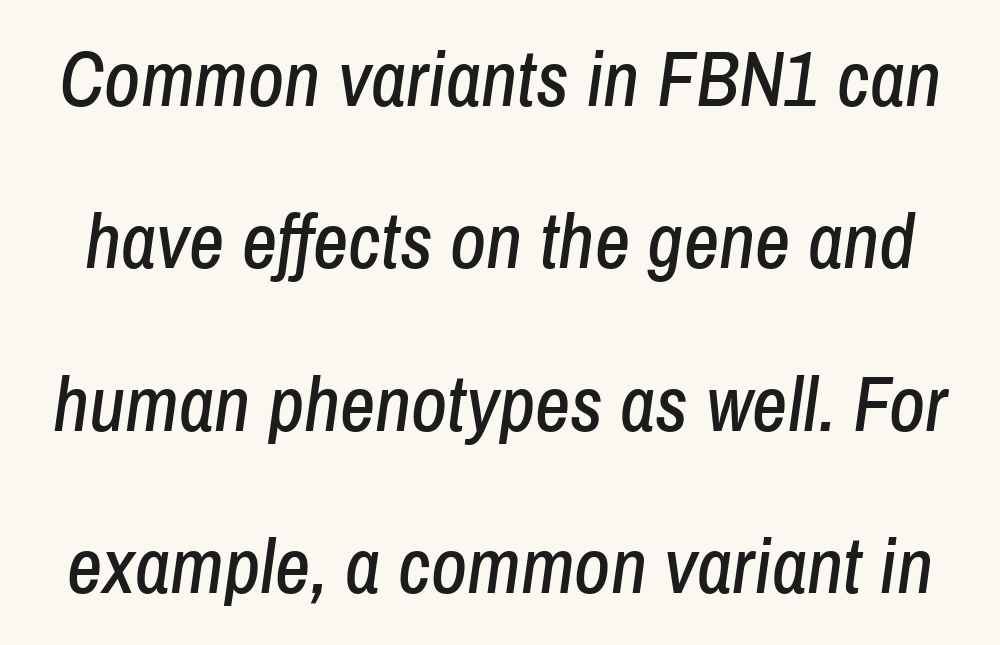
Any mark beneath the type? The region is blank. This sample uses plain, unmodified letter spacing. Looks like regular typesetting: each glyph gets only the width it needs. Baseline-to-baseline distance is far greater than the letter height.
